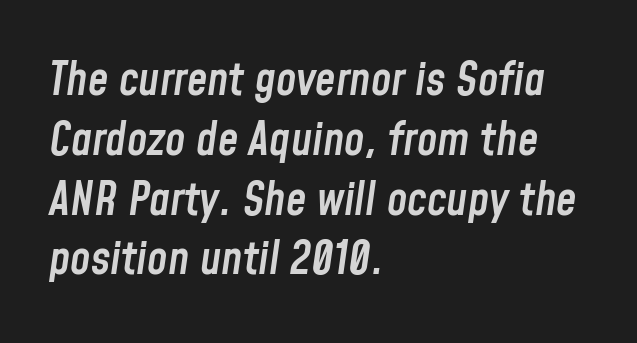
The lines sit at an ordinary, default distance from one another. Do the characters align in a grid? No, the font is proportional. A student would call this left alignment; a typographer would say flush left, rag right. These words are printed semibold, heavier than regular yet not bold.
